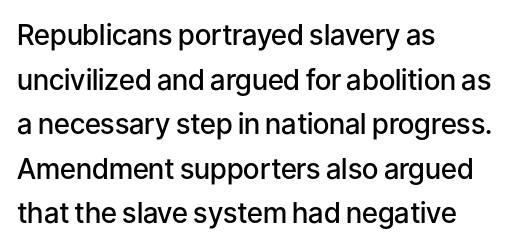
Proportional: the letters do not fall into vertical columns. The letters carry no serifs — their stems end cleanly without finishing strokes. The area under the type is left untouched. When letters stand straight like this, we call the style roman or upright. Caption: multi-line text, flush left, ragged right.
